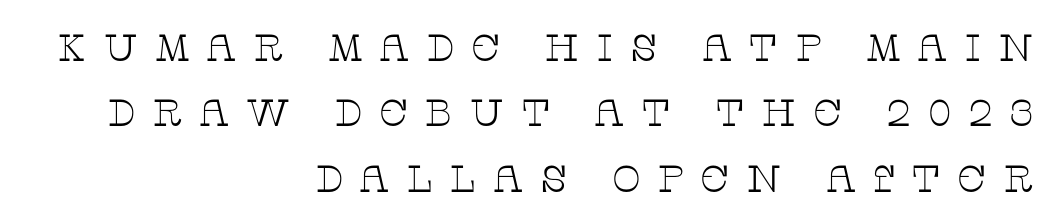
{"serif": "yes", "italic": "no", "bold": "no", "weight": "thin", "width": "wide", "stroke_contrast": "low", "x_height": "large", "monospaced": "no", "underline": "no", "align": "right", "line_spacing_ratio": 1.72, "letter_spacing": "wide", "letter_spacing_em": 0.43, "glyph_px": 38}
